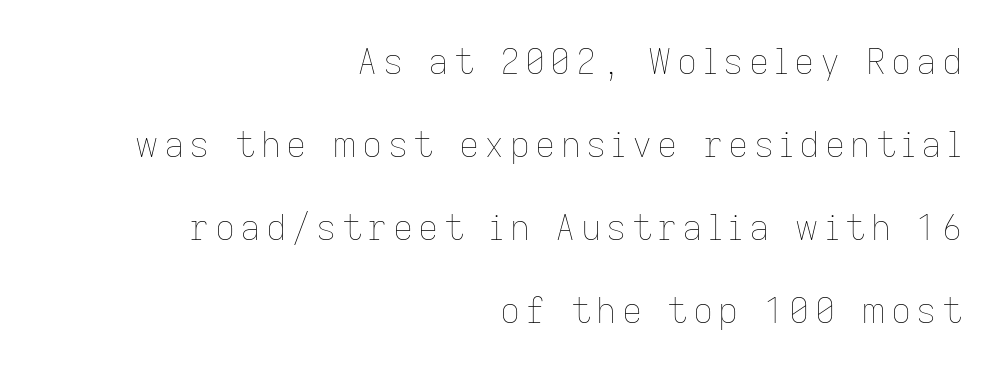
The image shows 35 px thin type, upright; set right-aligned, loose line spacing (2.37x), not underlined; low stroke contrast and a medium x-height.
